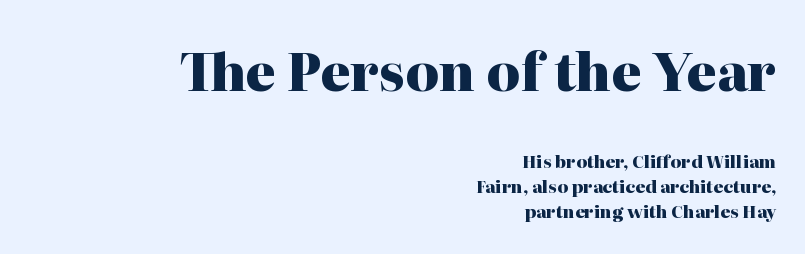
Q: Is the text bold? A: Yes.
Q: Is the text italic (slanted)? A: No, it is upright.
Q: Is the typeface a serif or a sans-serif typeface? A: Serif.
Q: Is the text underlined? A: No.
Q: How is the paragraph aligned? A: Right-aligned.
Q: Is the spacing between letters normal or unusually wide? A: Normal.
Q: Is the spacing between lines tight, normal or loose? A: Normal.
Q: Which block of text is set in a larger size, the first (top) or the second (bottom)? A: The first (top) one.
Q: Width (condensed, normal, or wide)? A: Normal.
Q: Stroke contrast? A: High.
Q: x-height? A: Medium.
Q: Monospaced? A: No.
